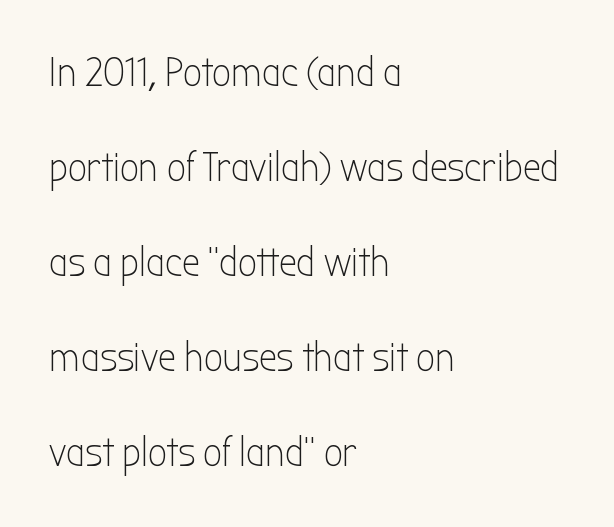
Unmarked baselines from the first word to the last. You could not count columns in this text — the font is proportionally spaced. The characters are drawn with everyday or finer stroke widths. Look at the bottom of the vertical strokes: they stop flat, with no serifs.
